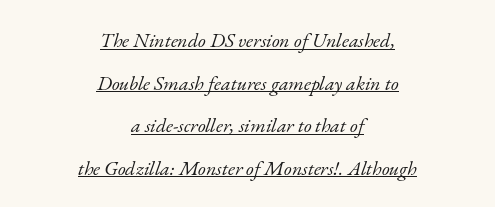
{"italic": "yes", "lean": "right", "slant_degrees": 17, "bold": "no", "underline": "yes", "align": "center", "line_spacing": "loose", "line_spacing_ratio": 2.13, "letter_spacing": "normal", "letter_spacing_em": 0.0, "glyph_px": 20}
